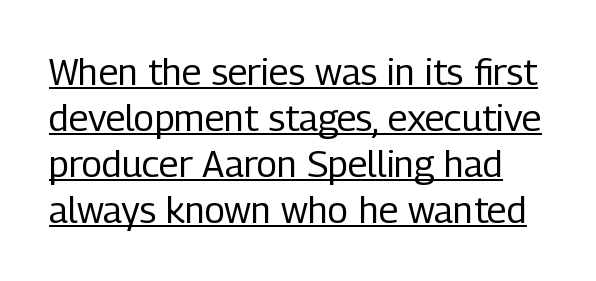
Q: Is the text bold? A: No.
Q: Is the text italic (slanted)? A: No, it is upright.
Q: Is the typeface a serif or a sans-serif typeface? A: Sans-serif.
Q: Is the text underlined? A: Yes.
Q: Is the spacing between letters normal or unusually wide? A: Normal.
Q: Width (condensed, normal, or wide)? A: Condensed.
Q: Stroke contrast? A: Low.
Q: x-height? A: Medium.
Q: Monospaced? A: No.
